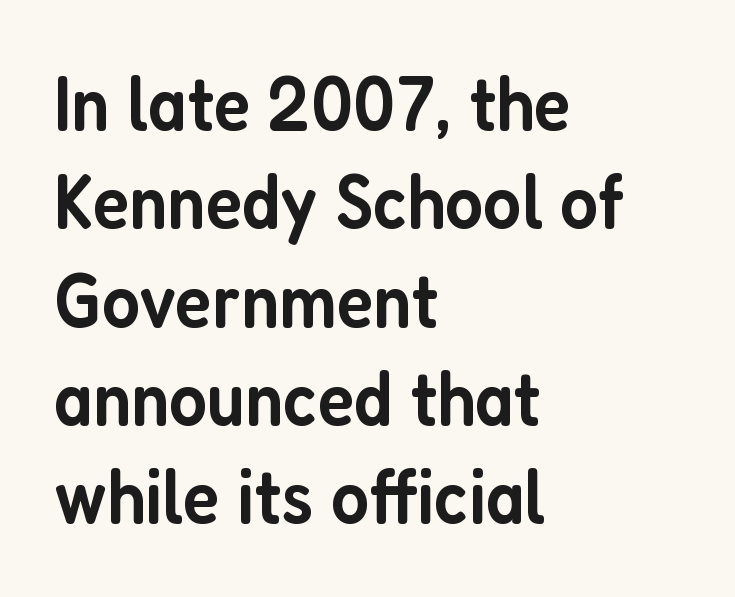
The image shows 78 px semibold, condensed sans-serif type, upright; set left-aligned, normal line spacing (1.26x), normal letter spacing, not underlined; low stroke contrast and a medium x-height.
